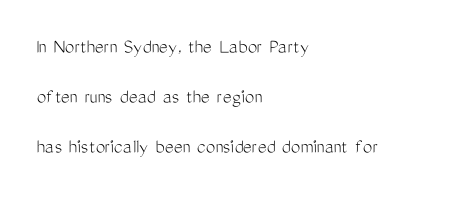
The image shows 21 px text type, upright; set left-aligned, loose line spacing (2.38x), normal letter spacing, not underlined.
